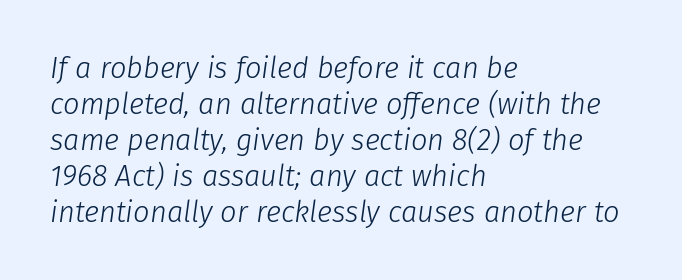
The type is set solid horizontally, with unmodified tracking. The whole block is typeset with a tilt. The letters advance in unequal steps, a hallmark of proportional type. Alignment: flush left. Vertical stems look standard width or narrower in stroke.
